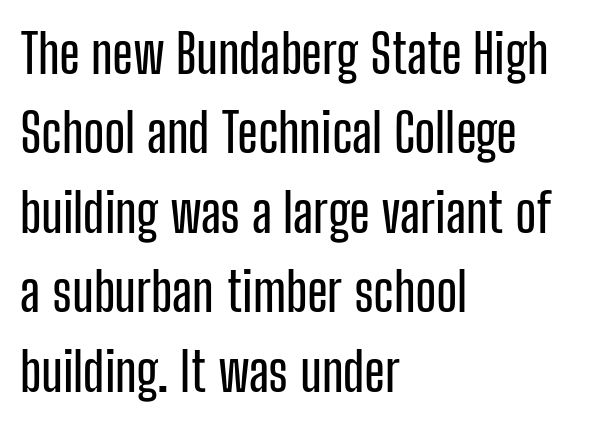
{"serif": "no", "italic": "no", "width": "condensed", "stroke_contrast": "low", "x_height": "medium", "monospaced": "no", "underline": "no", "align": "left", "line_spacing": "normal", "line_spacing_ratio": 1.47, "letter_spacing": "normal", "letter_spacing_em": 0.0, "glyph_px": 54}
